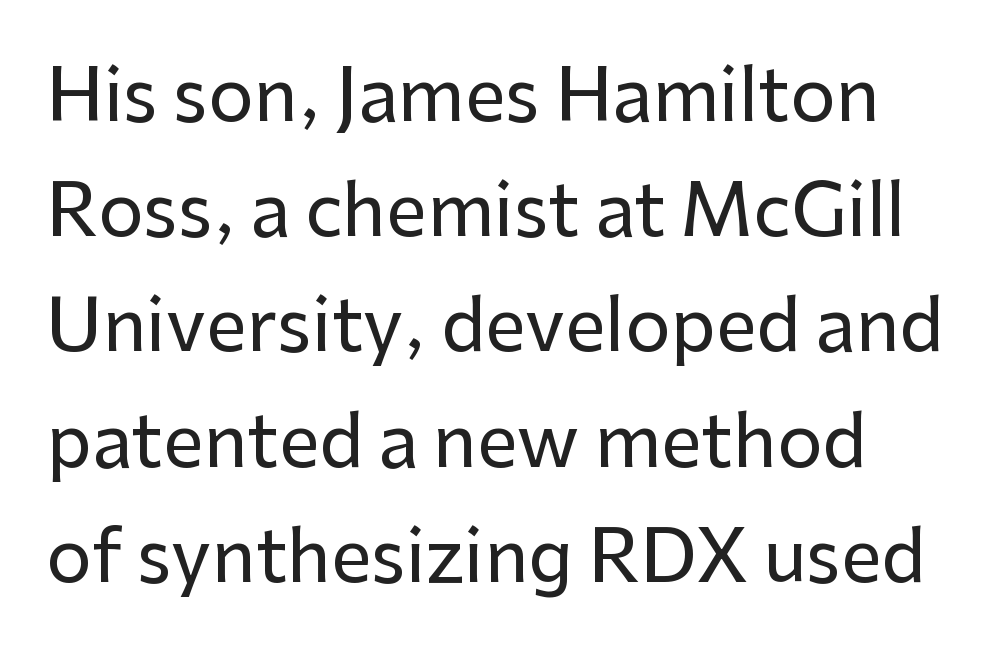
Q: Is the text italic (slanted)? A: No, it is upright.
Q: Is the typeface a serif or a sans-serif typeface? A: Sans-serif.
Q: Is the text underlined? A: No.
Q: Is the spacing between letters normal or unusually wide? A: Normal.
Q: Is the spacing between lines tight, normal or loose? A: Normal.
Q: Width (condensed, normal, or wide)? A: Normal.
Q: Stroke contrast? A: Low.
Q: x-height? A: Medium.
Q: Monospaced? A: No.
